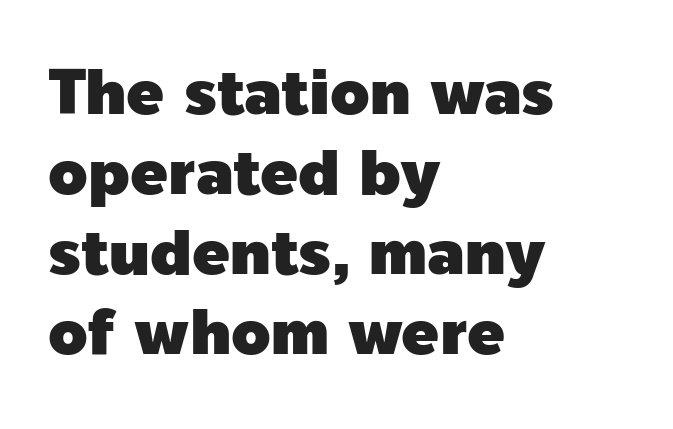
The image shows 63 px sans-serif type, upright; set left-aligned, normal line spacing (1.27x), normal letter spacing, not underlined; a medium x-height.
